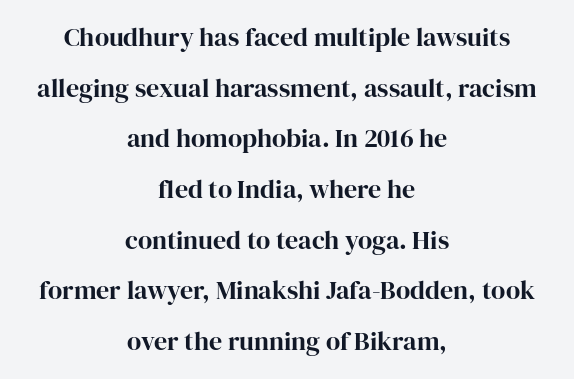
The image shows 26 px text type, upright; set centered, loose line spacing (1.95x), normal letter spacing, not underlined.
